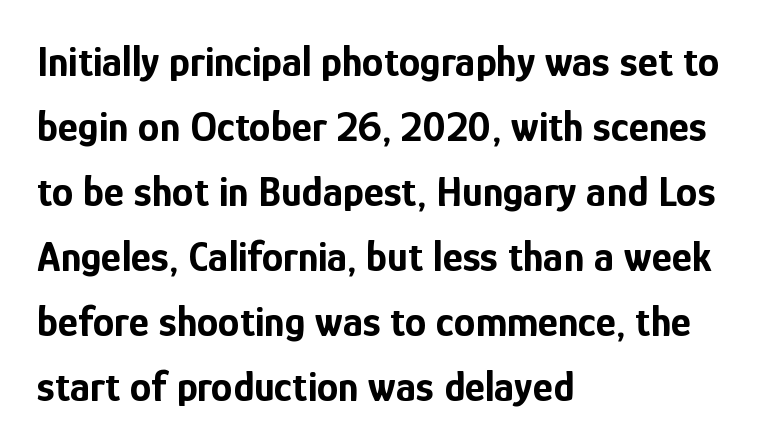
Nothing sits at the stroke ends, so this counts as sans-serif. The space between consecutive lines is moderate. When letters stand straight like this, we call the style roman or upright. How heavy is the stroke? Heavy — this is a bold. The tracking reads as untouched default to a designer's eye.
